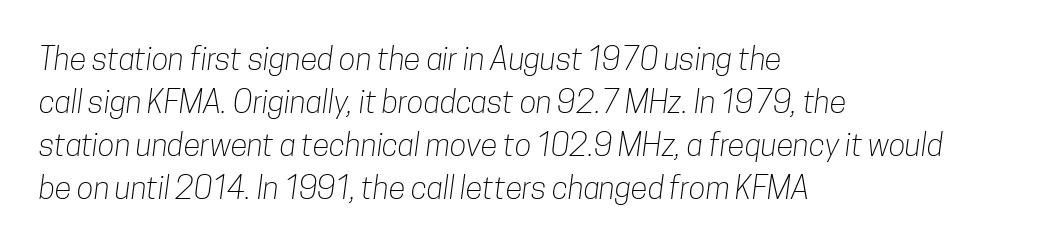
{"serif": "no", "bold": "no", "weight": "light", "width": "condensed", "stroke_contrast": "low", "x_height": "medium", "monospaced": "no", "underline": "no", "align": "left", "line_spacing": "normal", "line_spacing_ratio": 1.39, "letter_spacing": "normal", "letter_spacing_em": 0.0, "glyph_px": 31}
